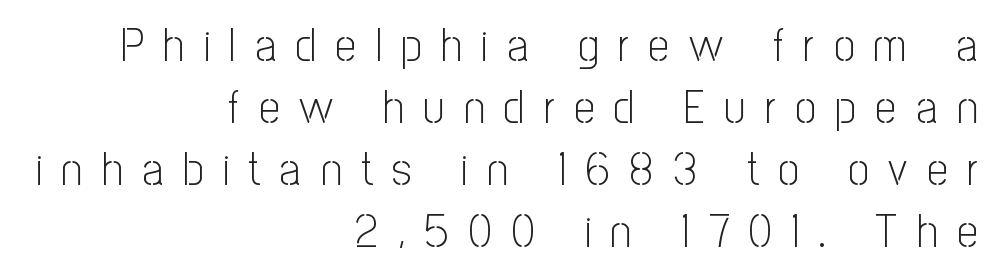
Vertical stems look standard width or narrower in stroke. Each letter keeps its own natural width here, so spacing adapts to shape. The passage shown is not underscored anywhere. The lettering stays uniformly vertical, giving the passage a roman look.
